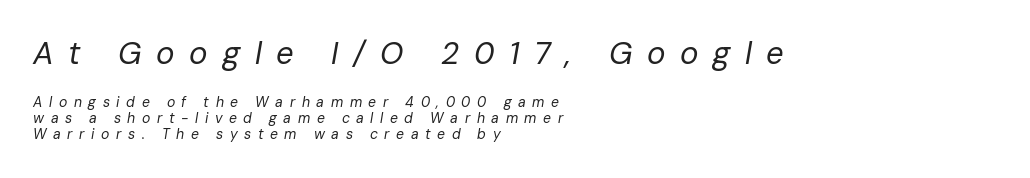
Q: Is the text bold? A: No.
Q: Is the text italic (slanted)? A: Yes, it leans right by about 10 degrees.
Q: Is the text underlined? A: No.
Q: How is the paragraph aligned? A: Left-aligned.
Q: Is the spacing between letters normal or unusually wide? A: Unusually wide.
Q: Is the spacing between lines tight, normal or loose? A: Tight.
Q: Which block of text is set in a larger size, the first (top) or the second (bottom)? A: The first (top) one.
Q: Width (condensed, normal, or wide)? A: Normal.
Q: Stroke contrast? A: Low.
Q: x-height? A: Medium.
Q: Monospaced? A: No.
